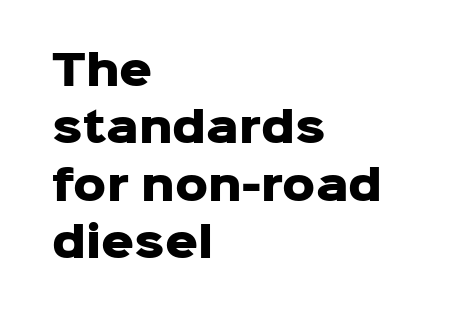
Q: Is the text bold? A: Yes.
Q: Is the text italic (slanted)? A: No, it is upright.
Q: Is the typeface a serif or a sans-serif typeface? A: Sans-serif.
Q: Is the text underlined? A: No.
Q: How is the paragraph aligned? A: Left-aligned.
Q: Is the spacing between letters normal or unusually wide? A: Normal.
Q: Is the spacing between lines tight, normal or loose? A: Normal.
Q: Width (condensed, normal, or wide)? A: Normal.
Q: Stroke contrast? A: Low.
Q: x-height? A: Medium.
Q: Monospaced? A: No.
